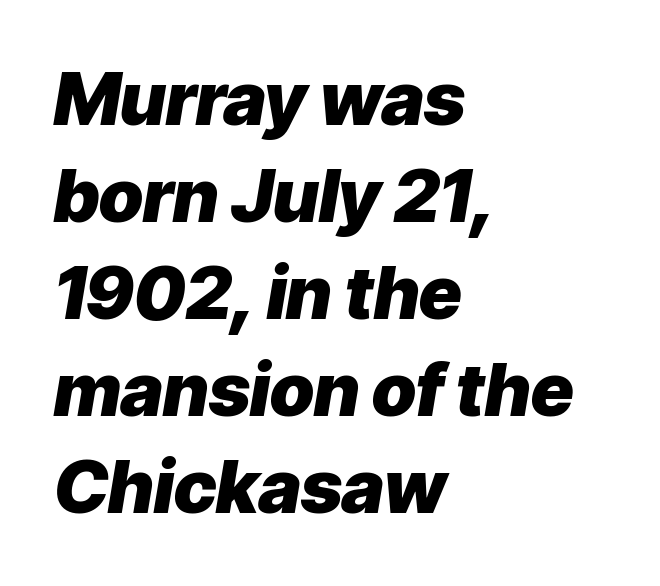
{"italic": "yes", "lean": "right", "slant_degrees": 9, "bold": "yes", "weight": "heavy", "width": "normal", "stroke_contrast": "low", "x_height": "medium", "monospaced": "no", "underline": "no", "align": "left", "line_spacing": "normal", "line_spacing_ratio": 1.33, "letter_spacing": "normal", "letter_spacing_em": 0.0, "glyph_px": 73}
